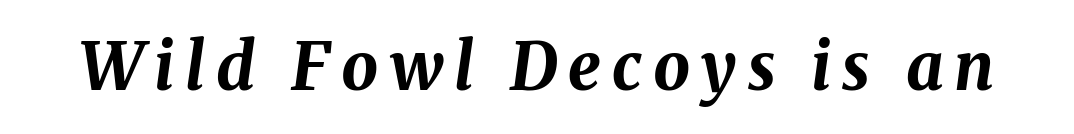
Has an underline been added? It has not. Slant detected: the letters are inclined. A typesetter would call this proportional, since set widths differ per character. Its strokes are broad and dark, the hallmark of bold type.
